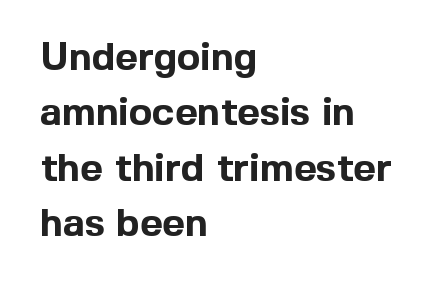
Does the leading feel generous? No, just average. A dark, heavy texture on the line: the type is bold. Is the letter spacing exaggerated? No — it looks like the ordinary default. Do the characters align in a grid? No, the font is proportional.
